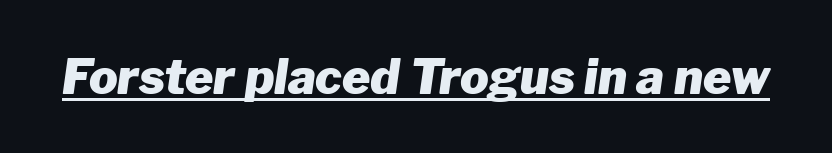
{"italic": "yes", "lean": "right", "slant_degrees": 8, "bold": "yes", "weight": "heavy", "width": "normal", "stroke_contrast": "low", "x_height": "medium", "monospaced": "no", "underline": "yes", "letter_spacing": "normal", "letter_spacing_em": 0.0, "glyph_px": 48}
